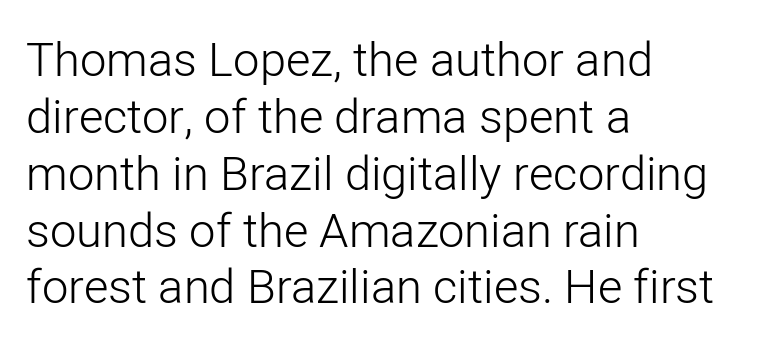
The image shows 47 px light sans-serif type, upright; set left-aligned, line spacing 1.21x, normal letter spacing, not underlined; low stroke contrast and a medium x-height.
